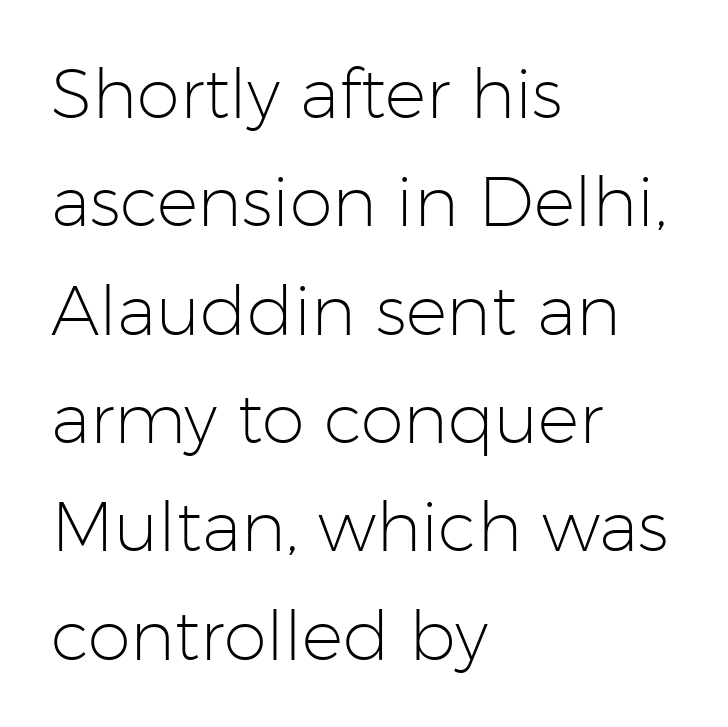
Is there much room between lines? A standard amount, neither cramped nor airy. Students, note that the glyphs here touch the page at normal intervals. Compared with a centered layout, this one pins lines to the left instead. No italicization has been applied; the sample stays upright.
